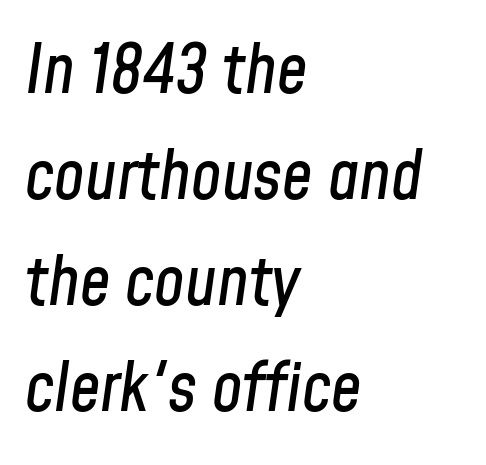
The image shows 68 px condensed type, italic (leaning right); set left-aligned, normal line spacing (1.56x), normal letter spacing, not underlined; low stroke contrast and a medium x-height.
